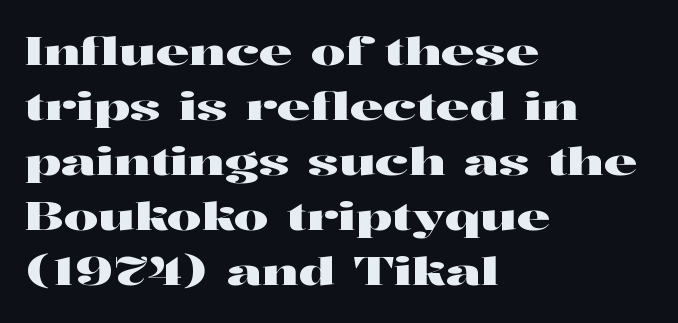
The image shows 38 px wide serif type, upright; set left-aligned, normal line spacing (1.45x), normal letter spacing, not underlined; high stroke contrast and a medium x-height.
